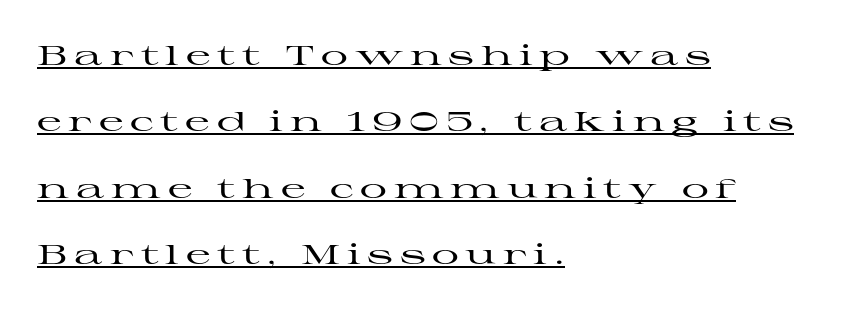
{"italic": "no", "underline": "yes", "align": "left", "line_spacing": "loose", "line_spacing_ratio": 2.46, "letter_spacing": "wide", "letter_spacing_em": 0.25, "glyph_px": 27}
